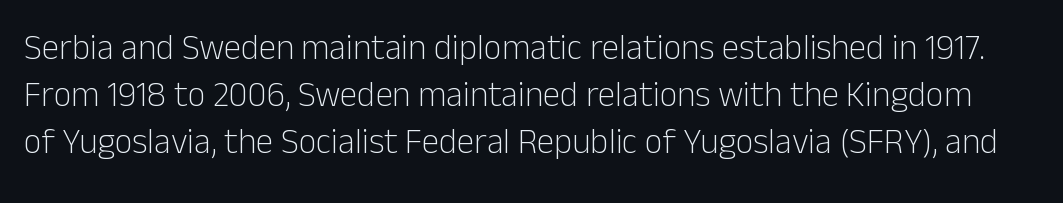
Q: Is the text bold? A: No.
Q: Is the text italic (slanted)? A: No, it is upright.
Q: Is the typeface a serif or a sans-serif typeface? A: Sans-serif.
Q: Is the text underlined? A: No.
Q: Is the spacing between letters normal or unusually wide? A: Normal.
Q: Is the spacing between lines tight, normal or loose? A: Normal.
Q: Width (condensed, normal, or wide)? A: Normal.
Q: Stroke contrast? A: Low.
Q: x-height? A: Medium.
Q: Monospaced? A: No.
